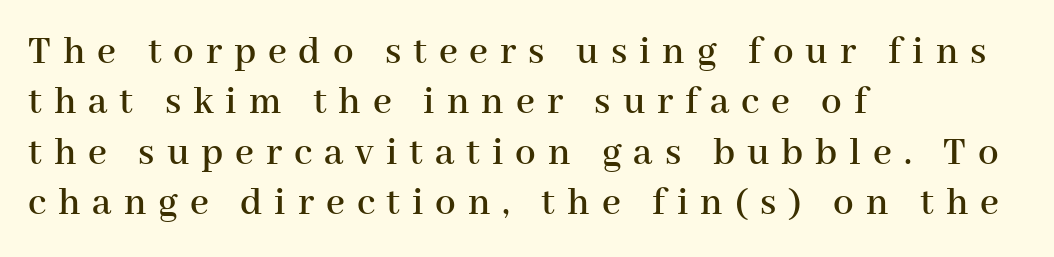
The image shows 41 px serif type, upright; set left-aligned, line spacing 1.23x, unusually wide letter spacing (+0.29 em), not underlined; high stroke contrast and a medium x-height.
